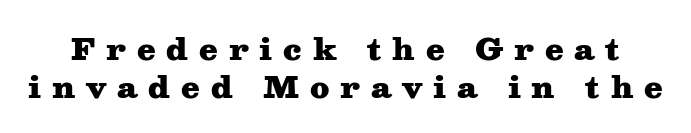
Q: Is the text bold? A: Yes.
Q: Is the text italic (slanted)? A: No, it is upright.
Q: Is the typeface a serif or a sans-serif typeface? A: Serif.
Q: Is the text underlined? A: No.
Q: Is the spacing between letters normal or unusually wide? A: Unusually wide.
Q: Is the spacing between lines tight, normal or loose? A: Normal.
Q: Width (condensed, normal, or wide)? A: Wide.
Q: Stroke contrast? A: Medium.
Q: x-height? A: Medium.
Q: Monospaced? A: No.
